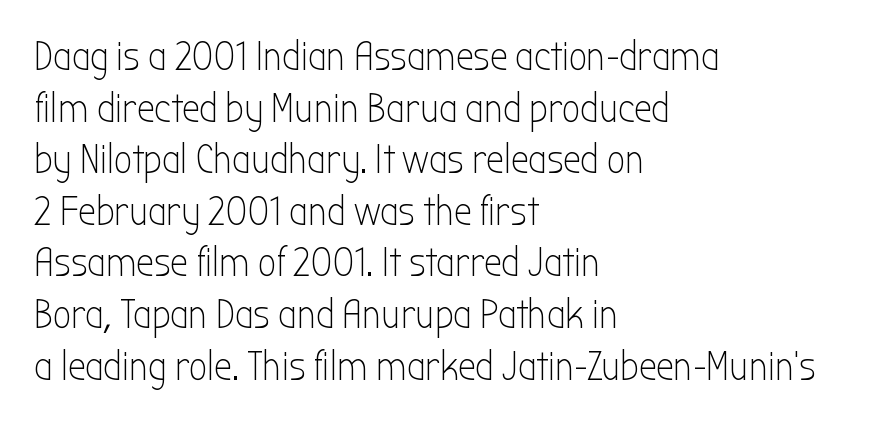
The lettering holds an erect, upright posture throughout. Classification — sans serif. A student would call this left alignment; a typographer would say flush left, rag right. Underline: absent.
